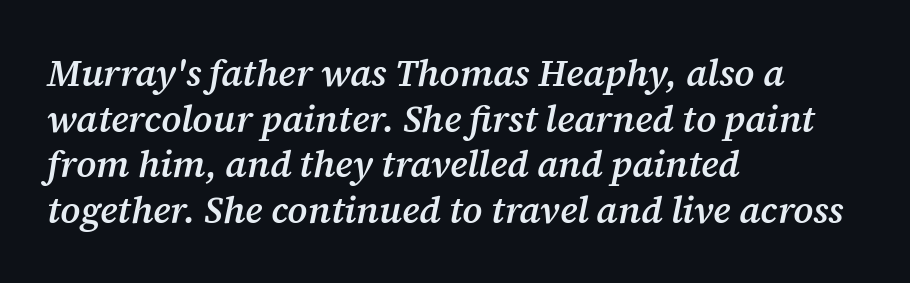
Q: Is the text bold? A: Semi-bold.
Q: Is the text italic (slanted)? A: Yes, it leans right by about 12 degrees.
Q: Is the typeface a serif or a sans-serif typeface? A: Serif.
Q: Is the text underlined? A: No.
Q: How is the paragraph aligned? A: Left-aligned.
Q: Is the spacing between letters normal or unusually wide? A: Normal.
Q: Width (condensed, normal, or wide)? A: Normal.
Q: Stroke contrast? A: Medium.
Q: x-height? A: Medium.
Q: Monospaced? A: No.
